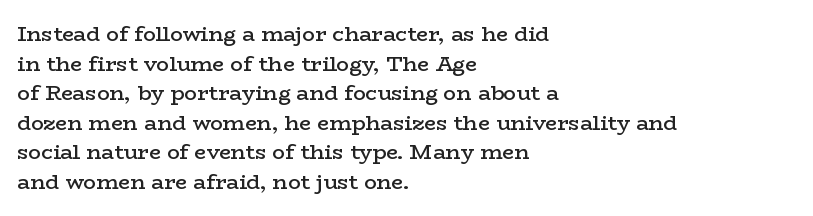
{"italic": "no", "bold": "semi", "underline": "no", "align": "left", "line_spacing": "normal", "line_spacing_ratio": 1.41, "letter_spacing": "normal", "letter_spacing_em": 0.0, "glyph_px": 21}
